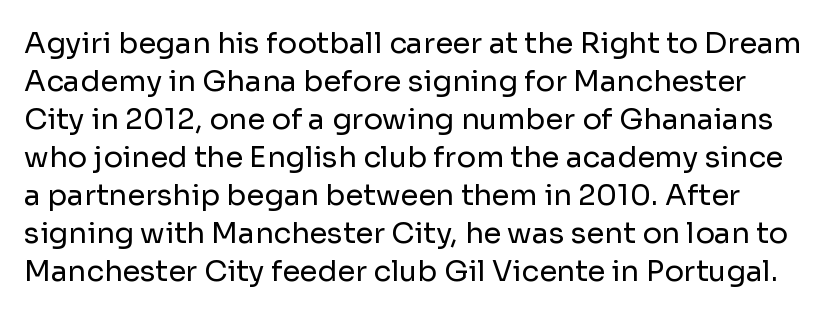
A light-to-regular cut is what we see here. Spacing verdict: proportional, widths tailored to each character. In terms of posture, this sample is upright. No word sits above an underline. Nope, no serifs anywhere on these letters.
